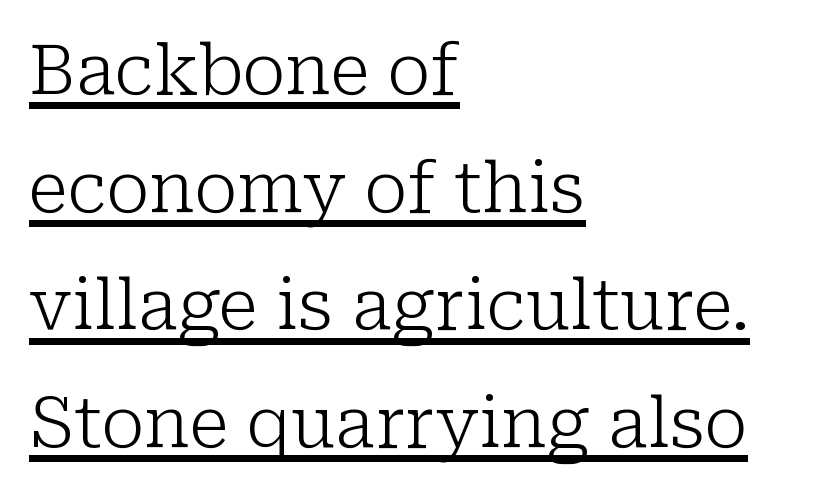
The image shows 70 px light serif type, upright; set left-aligned, normal line spacing (1.68x), normal letter spacing, underlined; low stroke contrast and a medium x-height.
